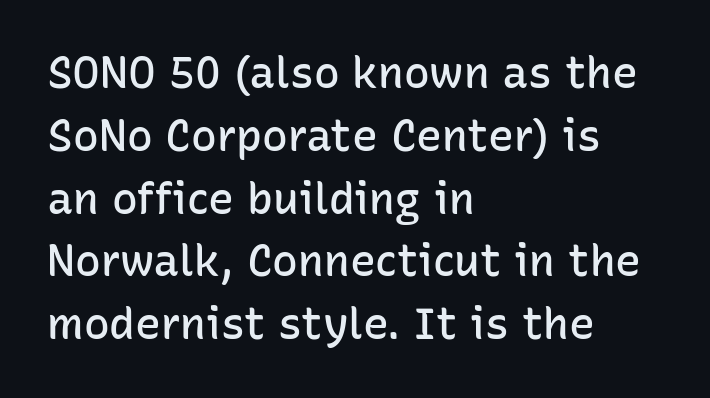
In terms of letterform style, serifs are entirely absent. Vertical spacing — default. The typesetting leans somewhat heavy: a semibold. Rendered with straight, roman letterforms. Glance below the letters and you will spot only blank space.
